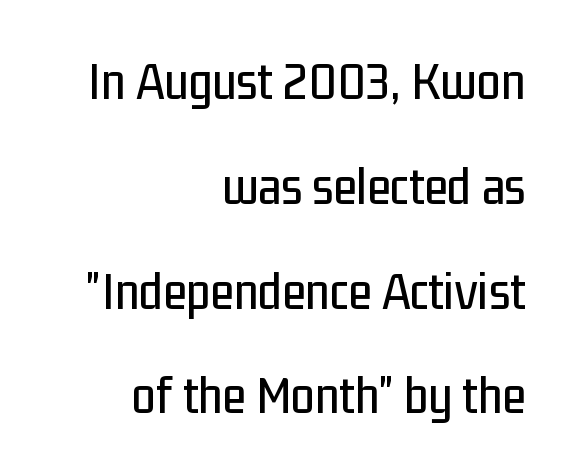
Q: Is the text italic (slanted)? A: No, it is upright.
Q: Is the typeface a serif or a sans-serif typeface? A: Sans-serif.
Q: Is the text underlined? A: No.
Q: How is the paragraph aligned? A: Right-aligned.
Q: Is the spacing between letters normal or unusually wide? A: Normal.
Q: Is the spacing between lines tight, normal or loose? A: Loose.
Q: Width (condensed, normal, or wide)? A: Condensed.
Q: Stroke contrast? A: Low.
Q: x-height? A: Medium.
Q: Monospaced? A: No.
